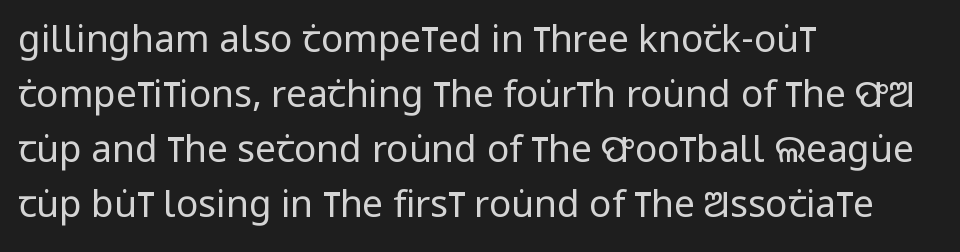
{"serif": "no", "italic": "no", "bold": "no", "weight": "regular", "width": "condensed", "stroke_contrast": "low", "x_height": "large", "monospaced": "no", "underline": "no", "align": "left", "line_spacing": "normal", "line_spacing_ratio": 1.49, "letter_spacing": "normal", "letter_spacing_em": 0.0, "glyph_px": 37}
